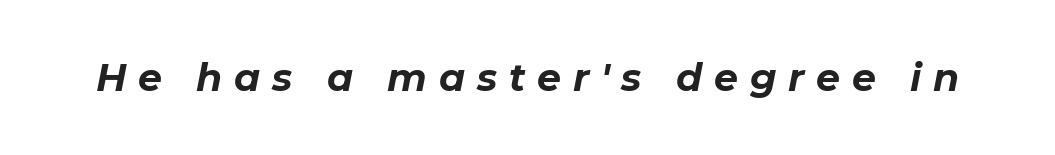
Q: Is the text bold? A: Yes.
Q: Is the text italic (slanted)? A: Yes, it leans right by about 11 degrees.
Q: Is the text underlined? A: No.
Q: Is the spacing between letters normal or unusually wide? A: Unusually wide.
Q: Width (condensed, normal, or wide)? A: Normal.
Q: Stroke contrast? A: Low.
Q: x-height? A: Medium.
Q: Monospaced? A: No.
